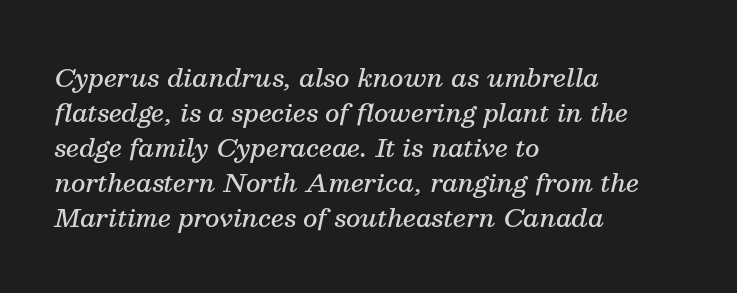
{"italic": "yes", "lean": "right", "slant_degrees": 13, "bold": "semi", "underline": "no", "align": "left", "line_spacing": "normal", "line_spacing_ratio": 1.4, "letter_spacing": "normal", "letter_spacing_em": 0.0, "glyph_px": 25}
